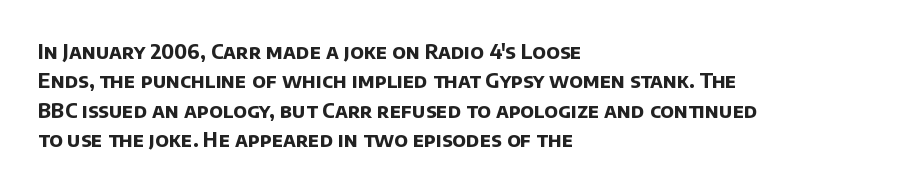
The image shows 20 px bold type; set left-aligned, normal line spacing (1.47x), normal letter spacing, not underlined.
